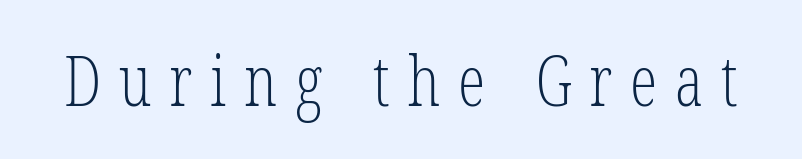
Q: Is the text bold? A: No.
Q: Is the text italic (slanted)? A: No, it is upright.
Q: Is the typeface a serif or a sans-serif typeface? A: Serif.
Q: Is the text underlined? A: No.
Q: Is the spacing between letters normal or unusually wide? A: Unusually wide.
Q: Width (condensed, normal, or wide)? A: Condensed.
Q: Stroke contrast? A: Low.
Q: x-height? A: Medium.
Q: Monospaced? A: No.
